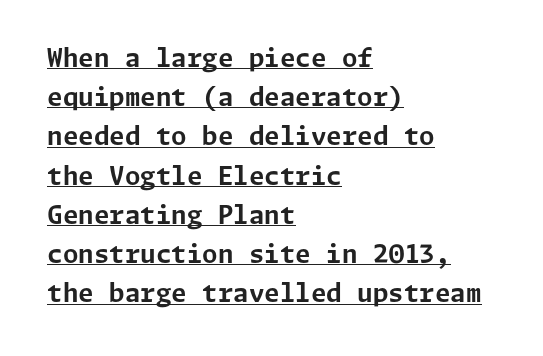
Baseline-to-baseline distance is the conventional proportion of letter height. The lines are quadded left. The rendered words wear a rule along their underside. These words are printed bold, with thick strokes throughout. Students, note that the glyphs here touch the page at normal intervals.
